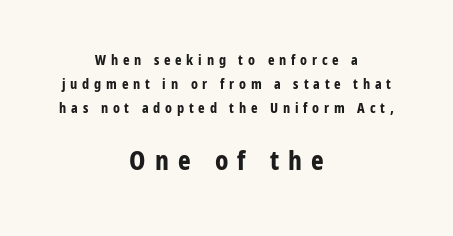
Each line is balanced around a shared central axis. Do the letters lean? They stand straight. The letters are spread apart with noticeably loose tracking. Decoration check: the copy has no underline. What weight is shown? A full bold with thick strokes.
